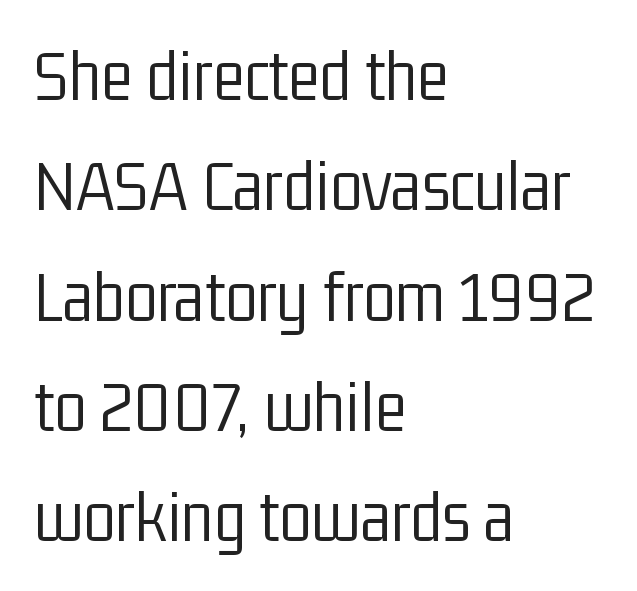
Each letter keeps its own natural width here, so spacing adapts to shape. It's the straight-up-and-down kind of type. Is this a sans? Yes — the strokes have no serifs. A classic flush-left, rag-right setting is used for this passage. The specimen omits any rule beneath the text block's lines. What's the leading like? Ordinary, nothing unusual.
